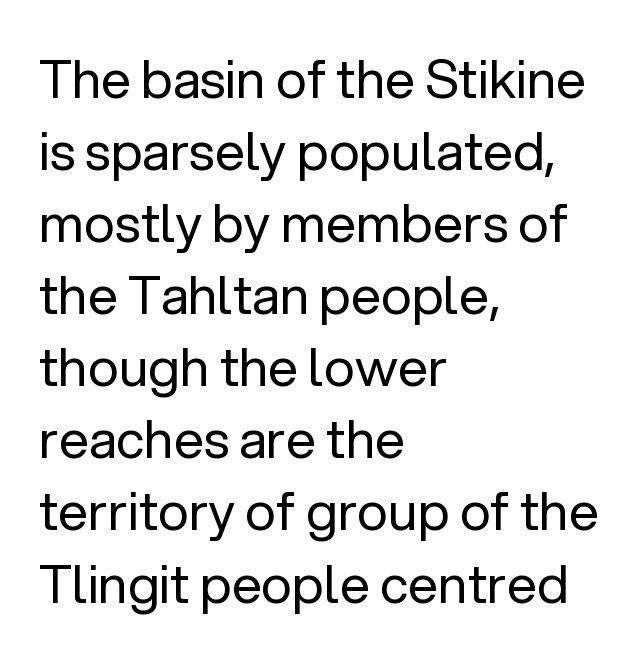
A roman cut, with each character standing at attention. Honestly, the letter spacing is just normal — you wouldn't notice it. Baseline-to-baseline distance is the conventional proportion of letter height. Unlike a traditional serif, this face leaves its strokes unadorned. Leftover space on each line is placed entirely after the last word. Here the designer chose a conventional face with non-uniform glyph widths.
